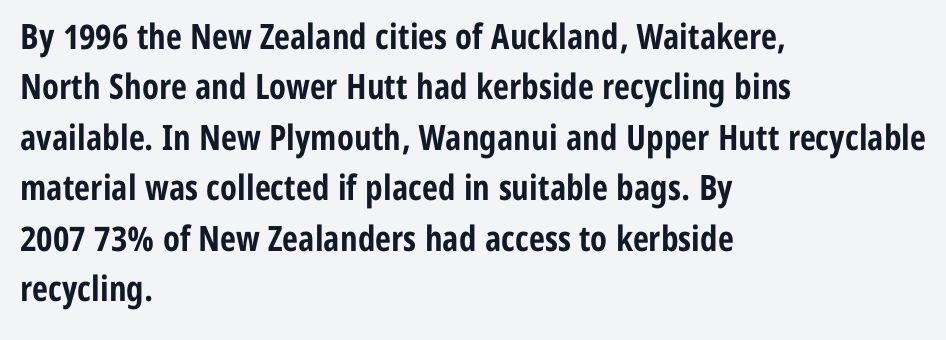
{"serif": "no", "italic": "no", "bold": "yes", "weight": "bold", "width": "condensed", "stroke_contrast": "low", "x_height": "medium", "monospaced": "no", "underline": "no", "align": "left", "line_spacing": "normal", "line_spacing_ratio": 1.44, "letter_spacing": "normal", "letter_spacing_em": 0.0, "glyph_px": 35}
